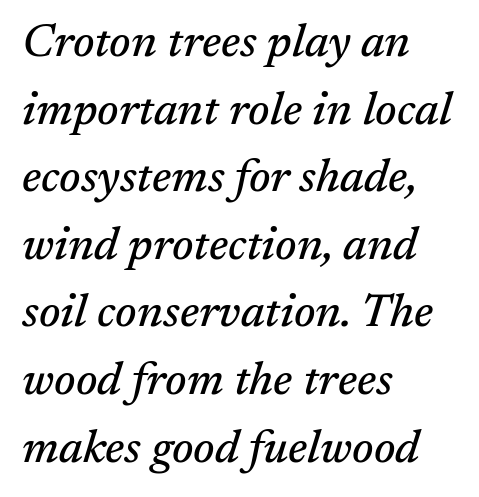
{"serif": "yes", "italic": "yes", "lean": "right", "slant_degrees": 17, "width": "normal", "stroke_contrast": "medium", "x_height": "medium", "monospaced": "no", "underline": "no", "align": "left", "line_spacing": "normal", "line_spacing_ratio": 1.47, "letter_spacing": "normal", "letter_spacing_em": 0.0, "glyph_px": 46}
